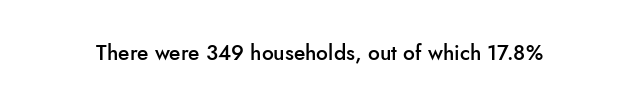
Typesetter's note: demi weight, one step under bold. The specimen omits any rule beneath the text block's lines. Is there any slant? The stems are plumb. Does extra space separate the letters? No, they use regular spacing.
